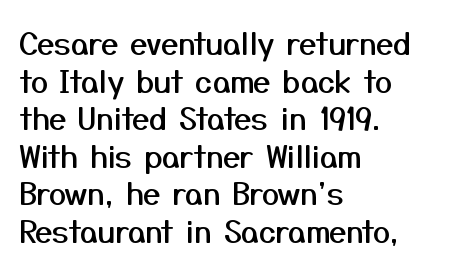
Q: Is the text italic (slanted)? A: No, it is upright.
Q: Is the typeface a serif or a sans-serif typeface? A: Sans-serif.
Q: Is the text underlined? A: No.
Q: How is the paragraph aligned? A: Left-aligned.
Q: Is the spacing between letters normal or unusually wide? A: Normal.
Q: Width (condensed, normal, or wide)? A: Normal.
Q: Stroke contrast? A: Medium.
Q: x-height? A: Medium.
Q: Monospaced? A: No.
